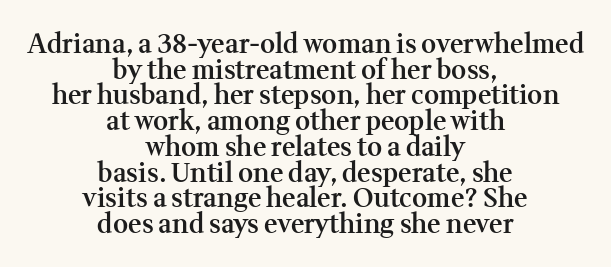
Q: Is the text bold? A: Semi-bold.
Q: Is the text italic (slanted)? A: No, it is upright.
Q: Is the text underlined? A: No.
Q: How is the paragraph aligned? A: Centered.
Q: Is the spacing between letters normal or unusually wide? A: Normal.
Q: Is the spacing between lines tight, normal or loose? A: Tight.
